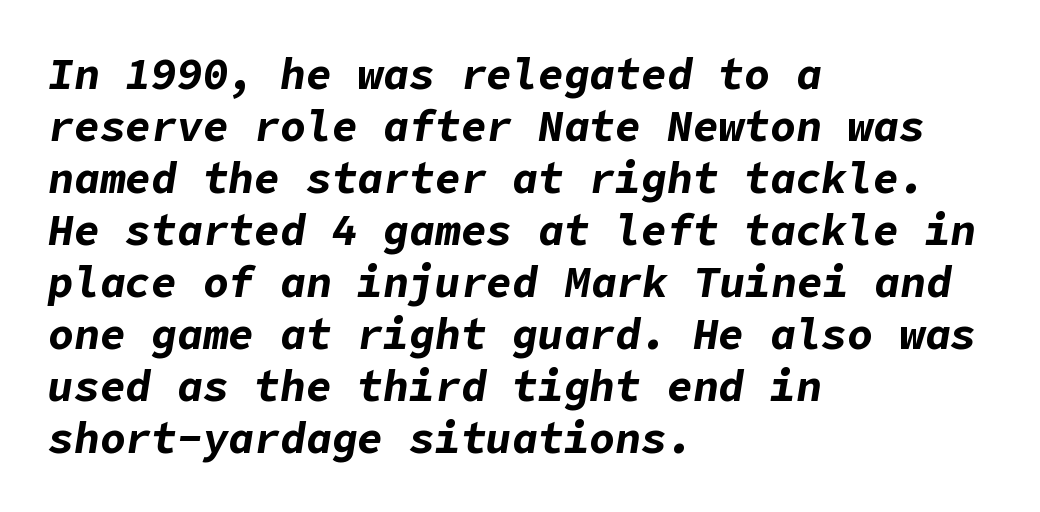
Just letters on the line, the space beneath them empty. Typographic density is high because the face is bold. Line beginnings align vertically; line endings do not. The passage shown has conventional tracking throughout. Slant detected: the letters are inclined.
